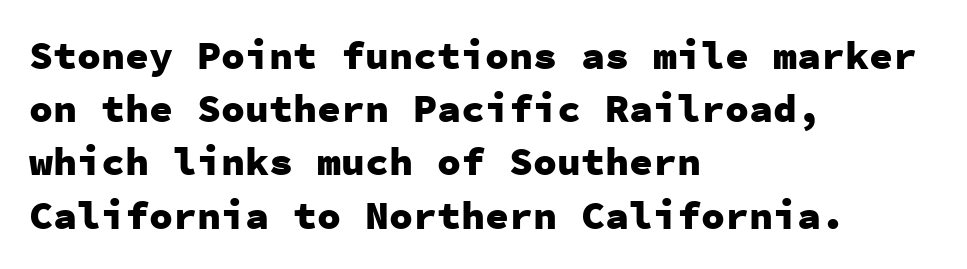
A typesetter would label this face a sans. Vertically, the passage feels balanced, rows spaced as you'd expect. Leftover space on each line is placed entirely after the last word. Glyph-to-glyph distance matches everyday printed text. The strip under each line holds only bare page.
